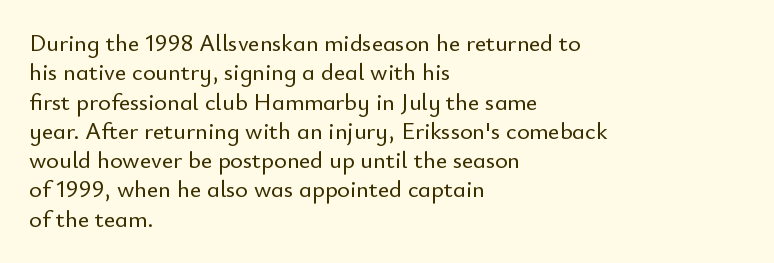
Q: Is the text italic (slanted)? A: No, it is upright.
Q: Is the text underlined? A: No.
Q: How is the paragraph aligned? A: Left-aligned.
Q: Is the spacing between letters normal or unusually wide? A: Normal.
